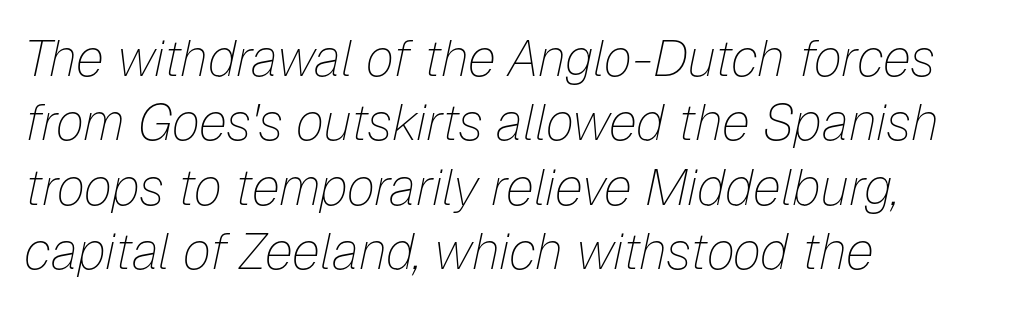
Q: Is the text bold? A: No.
Q: Is the text italic (slanted)? A: Yes, it leans right by about 12 degrees.
Q: Is the text underlined? A: No.
Q: How is the paragraph aligned? A: Left-aligned.
Q: Is the spacing between letters normal or unusually wide? A: Normal.
Q: Is the spacing between lines tight, normal or loose? A: Normal.
Q: Width (condensed, normal, or wide)? A: Normal.
Q: Stroke contrast? A: Low.
Q: x-height? A: Medium.
Q: Monospaced? A: No.
